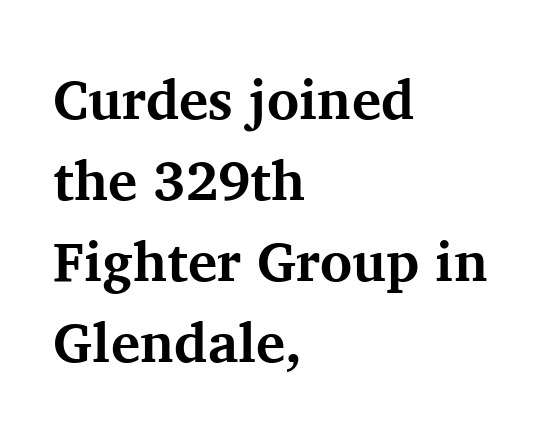
The image shows 55 px bold serif type, upright; set left-aligned, normal line spacing (1.47x), normal letter spacing, not underlined; medium stroke contrast and a medium x-height.
